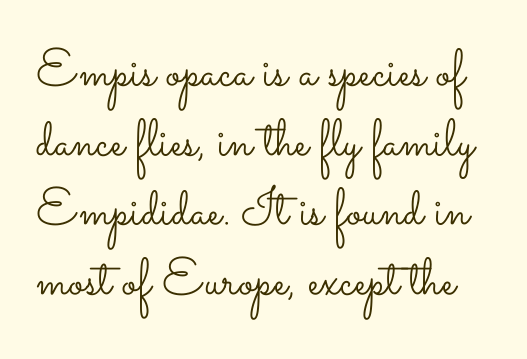
Proportional: the letters do not fall into vertical columns. Anything drawn beneath the words? Only blank space. How would I describe the line gaps? Plain and ordinary. This rendering leaves character spacing at its baseline value.
